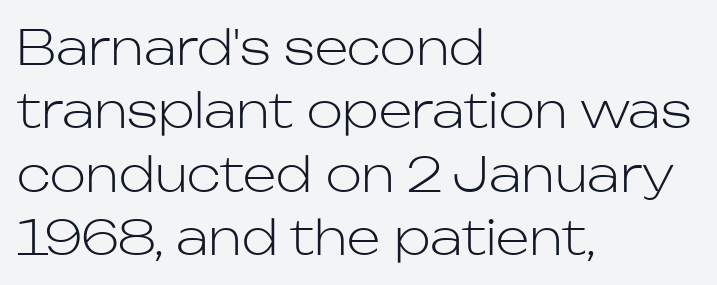
Q: Is the text bold? A: No.
Q: Is the text italic (slanted)? A: No, it is upright.
Q: Is the typeface a serif or a sans-serif typeface? A: Sans-serif.
Q: Is the text underlined? A: No.
Q: How is the paragraph aligned? A: Left-aligned.
Q: Is the spacing between letters normal or unusually wide? A: Normal.
Q: Is the spacing between lines tight, normal or loose? A: Normal.
Q: Width (condensed, normal, or wide)? A: Normal.
Q: Stroke contrast? A: Low.
Q: x-height? A: Medium.
Q: Monospaced? A: No.
